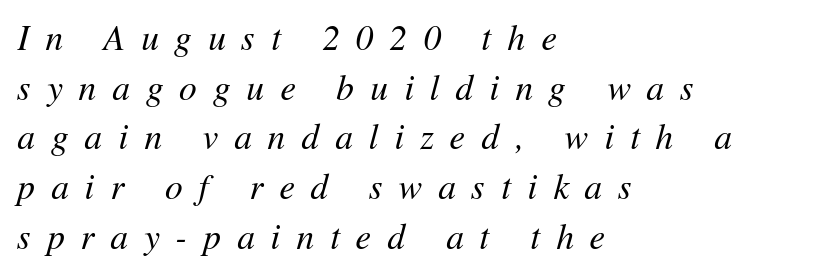
The image shows 35 px regular-weight type, italic (leaning right); set left-aligned, normal line spacing (1.42x), unusually wide letter spacing (+0.46 em), not underlined; medium stroke contrast and a medium x-height.
